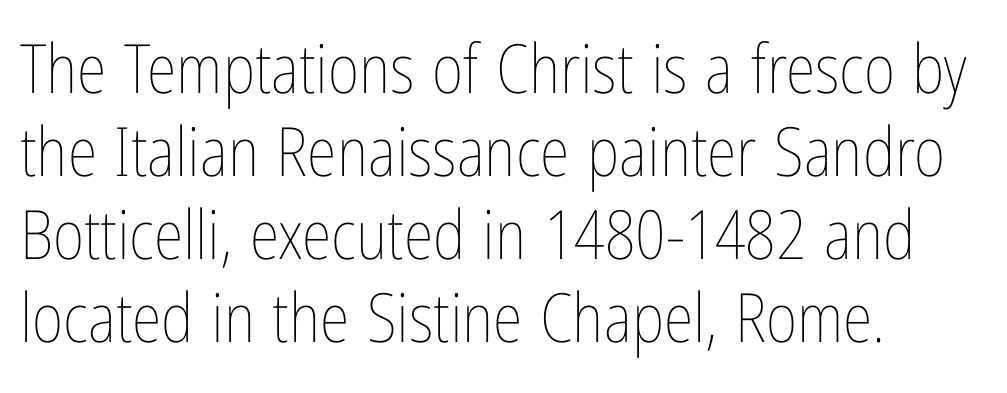
The image shows 68 px thin, condensed type, upright; set left-aligned, line spacing 1.22x, normal letter spacing, not underlined; low stroke contrast and a medium x-height.
